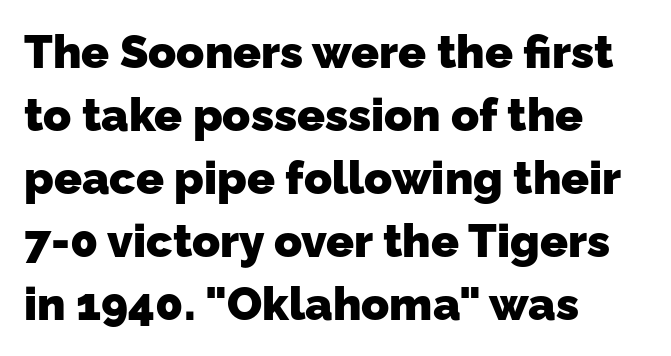
The passage shown is emphatically bold. Notice how descenders clear the ascenders below comfortably — that's standard leading. The letterforms sit shoulder to shoulder at normal distance. I'd call this a sans setting — the letters go barefoot. If you drew a ruler down the left edge, every line would touch it.
